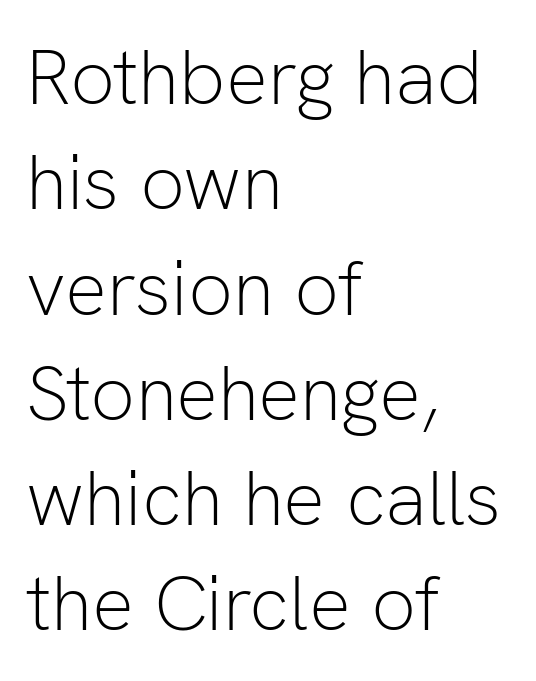
The lettering holds an erect, upright posture throughout. Rows of type keep a routine distance in the vertical direction. Beneath every word, the page is bare. No chunkiness to these letters — they're not bold. Each word holds together tightly as a unit, with standard inter-letter gaps. What kind of face is this? One without serifs — a sans.
